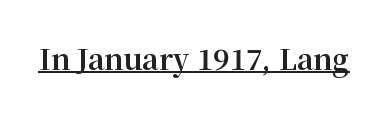
Q: Is the text bold? A: Yes.
Q: Is the text italic (slanted)? A: No, it is upright.
Q: Is the typeface a serif or a sans-serif typeface? A: Serif.
Q: Is the text underlined? A: Yes.
Q: Is the spacing between letters normal or unusually wide? A: Normal.
Q: Width (condensed, normal, or wide)? A: Normal.
Q: Stroke contrast? A: Medium.
Q: x-height? A: Medium.
Q: Monospaced? A: No.
